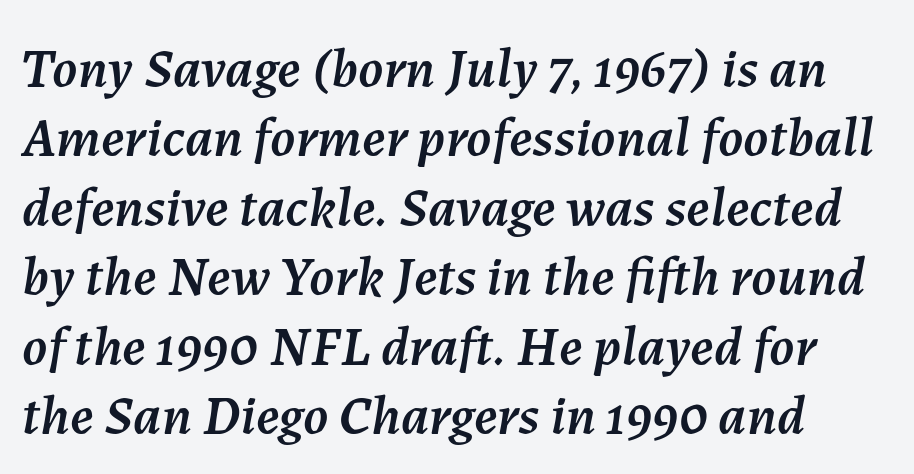
Words float on clear page, feet unadorned. Posture: slanted. The lines are quadded left. The type is set solid horizontally, with unmodified tracking. Think of a printed novel: that variable character pitch is what you see here.
